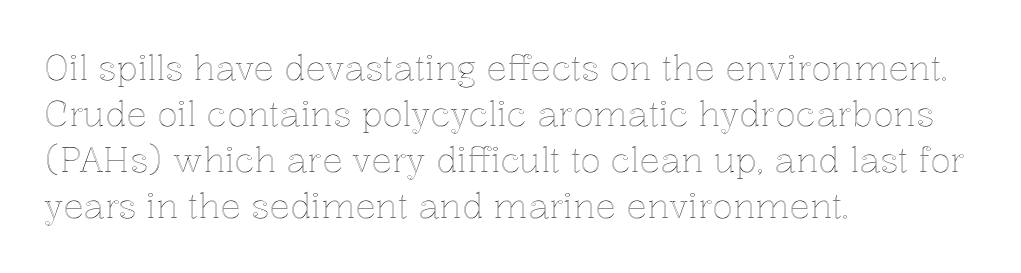
A classic flush-left, rag-right setting is used for this passage. Whoever set this chose a conventional vertical rhythm. Each letter keeps its own natural width here, so spacing adapts to shape. Observe the ordinary spacing: letters are neighbours, not strangers. Lines of text with bare space underneath.
